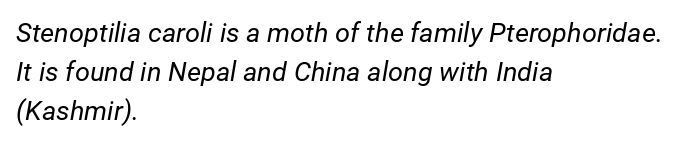
Q: Is the text bold? A: No.
Q: Is the text italic (slanted)? A: Yes, it leans right by about 12 degrees.
Q: Is the text underlined? A: No.
Q: How is the paragraph aligned? A: Left-aligned.
Q: Is the spacing between letters normal or unusually wide? A: Normal.
Q: Is the spacing between lines tight, normal or loose? A: Normal.
